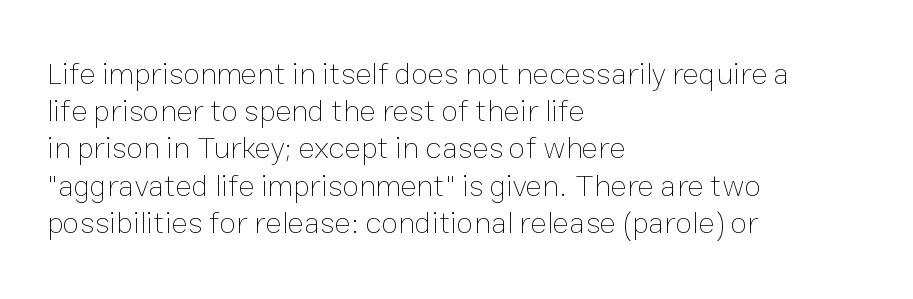
{"italic": "no", "bold": "no", "weight": "thin", "width": "normal", "stroke_contrast": "low", "x_height": "medium", "monospaced": "no", "underline": "no", "align": "left", "line_spacing_ratio": 1.2, "letter_spacing": "normal", "letter_spacing_em": 0.0, "glyph_px": 31}
